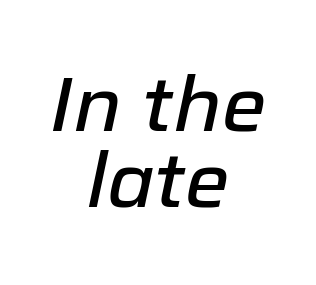
{"italic": "yes", "lean": "right", "slant_degrees": 12, "width": "normal", "stroke_contrast": "low", "x_height": "medium", "monospaced": "no", "underline": "no", "align": "center", "line_spacing": "tight", "line_spacing_ratio": 1.0, "letter_spacing": "normal", "letter_spacing_em": 0.0, "glyph_px": 76}
